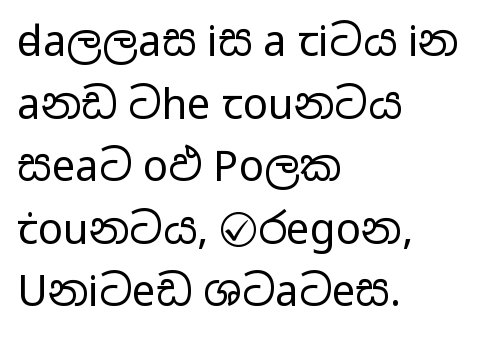
Note the varied advance widths — an 'i' is clearly narrower than an 'm'. Compared with a typical body face, this is equally light or lighter still. Stroke terminals: plain, sans-serif. All the whitespace from short lines collects on the right. Rendered with straight, roman letterforms. Caption: standard tracking, unaltered.
